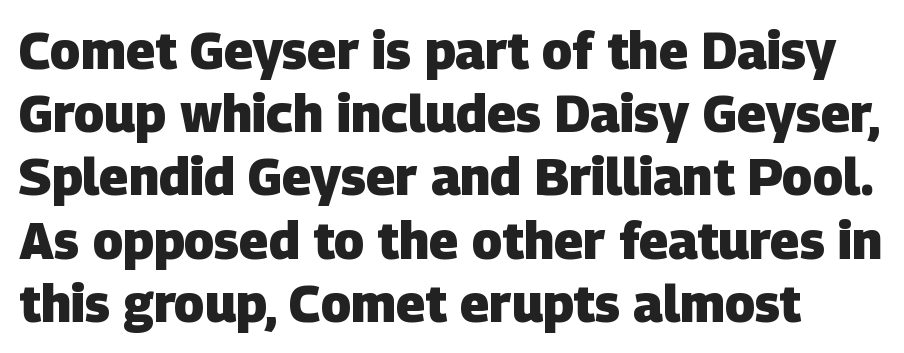
Each word holds together tightly as a unit, with standard inter-letter gaps. The letters advance in unequal steps, a hallmark of proportional type. What kind of face is this? One without serifs — a sans. The font is running at its bold setting. Decoration check: the copy has no underline.
